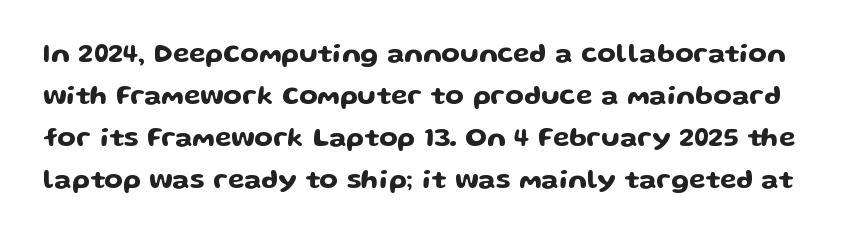
Is there any slant? The stems are plumb. A normal amount of white space separates one row of letters from the next. Nobody touched the tracking dial on this one. No word sits above an underline.
